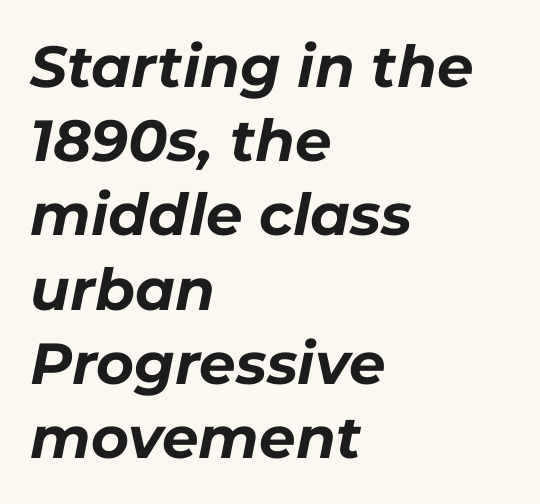
Q: Is the text bold? A: Yes.
Q: Is the text italic (slanted)? A: Yes, it leans right by about 11 degrees.
Q: Is the text underlined? A: No.
Q: How is the paragraph aligned? A: Left-aligned.
Q: Is the spacing between letters normal or unusually wide? A: Normal.
Q: Is the spacing between lines tight, normal or loose? A: Normal.
Q: Width (condensed, normal, or wide)? A: Normal.
Q: Stroke contrast? A: Low.
Q: x-height? A: Medium.
Q: Monospaced? A: No.
